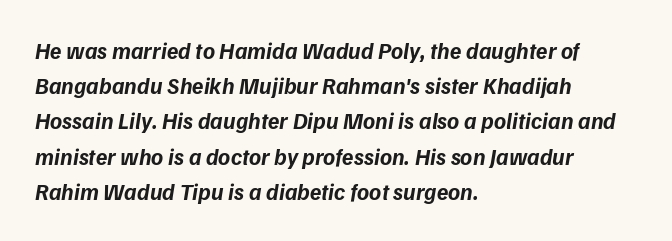
{"bold": "yes", "underline": "no", "align": "left", "line_spacing": "normal", "line_spacing_ratio": 1.53, "letter_spacing": "normal", "letter_spacing_em": 0.0, "glyph_px": 23}
